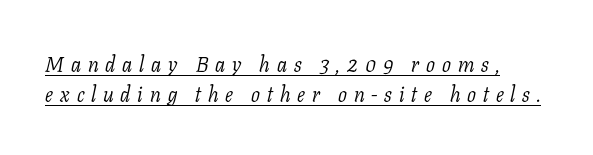
The type is letterspaced generously, with wide tracking. Heaviness? Minimal to ordinary, like unemphasized prose. If you measured baseline to baseline, you'd find a middling distance. The typesetter has applied underlining to the passage shown. Style check: oblique.
